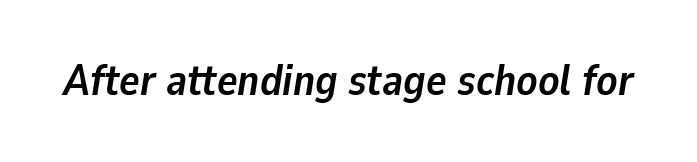
The specimen reads as italic at a glance. Inter-character spacing is left at the font's built-in metrics. Spacing verdict: proportional, widths tailored to each character. Rule under the text: the space is simply empty.
